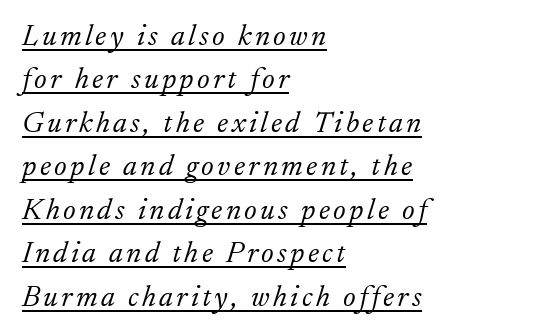
These lines were composed using italics. Heft: none added — not bold. The vertical gap from one line to the next is medium. Decoration check: the copy is underlined.
